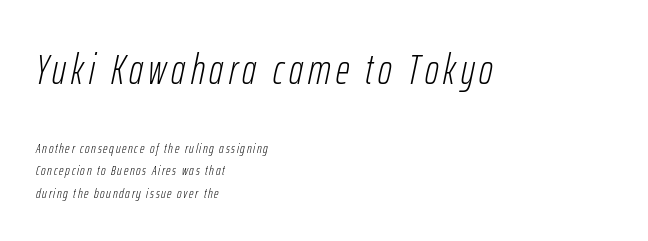
{"italic": "yes", "lean": "right", "slant_degrees": 12, "bold": "no", "weight": "light", "width": "condensed", "stroke_contrast": "low", "x_height": "medium", "monospaced": "no", "underline": "no", "align": "left", "line_spacing": "normal", "line_spacing_ratio": 1.6, "larger_block": "first", "size_ratio": 3.0, "glyph_px": 42}
